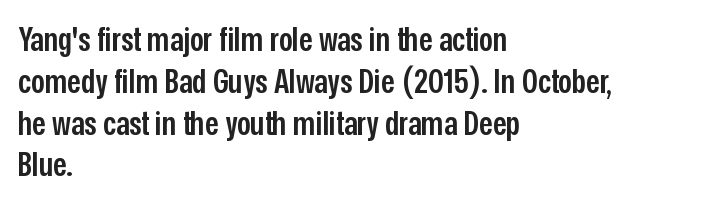
The image shows 34 px semibold, condensed sans-serif type, upright; set left-aligned, line spacing 1.23x, normal letter spacing, not underlined; low stroke contrast and a medium x-height.
